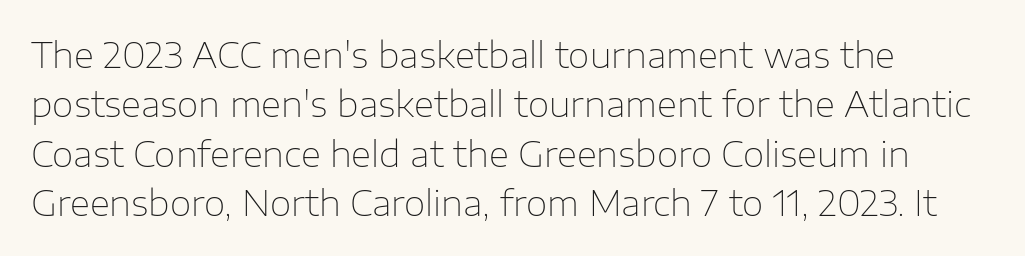
Q: Is the text bold? A: No.
Q: Is the text italic (slanted)? A: No, it is upright.
Q: Is the typeface a serif or a sans-serif typeface? A: Sans-serif.
Q: Is the text underlined? A: No.
Q: How is the paragraph aligned? A: Left-aligned.
Q: Is the spacing between letters normal or unusually wide? A: Normal.
Q: Is the spacing between lines tight, normal or loose? A: Normal.
Q: Width (condensed, normal, or wide)? A: Normal.
Q: Stroke contrast? A: Low.
Q: x-height? A: Medium.
Q: Monospaced? A: No.
